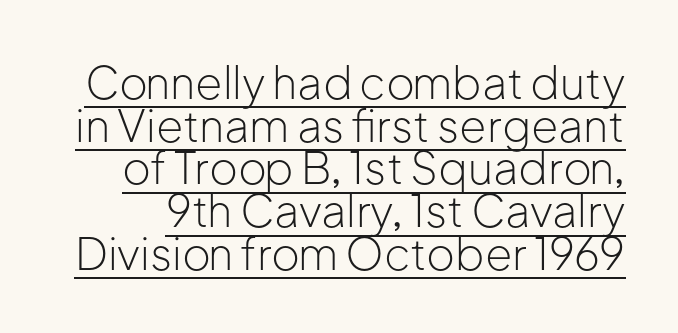
The typeface chosen for these lines omits serifs. The strokes carry an ordinary text weight at most. Caption: standard tracking, unaltered. This is roman type, the default non-slanted kind. Each line of the rendering has a horizontal stroke beneath the glyphs.
